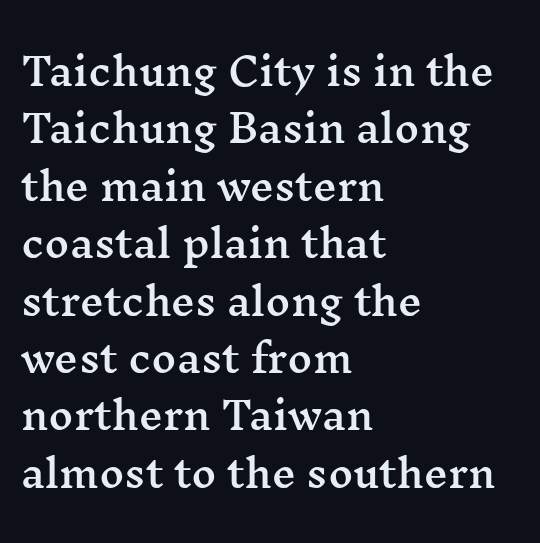
Q: Is the text italic (slanted)? A: No, it is upright.
Q: Is the typeface a serif or a sans-serif typeface? A: Serif.
Q: Is the text underlined? A: No.
Q: How is the paragraph aligned? A: Left-aligned.
Q: Is the spacing between letters normal or unusually wide? A: Normal.
Q: Is the spacing between lines tight, normal or loose? A: Normal.
Q: Width (condensed, normal, or wide)? A: Wide.
Q: Stroke contrast? A: Medium.
Q: x-height? A: Medium.
Q: Monospaced? A: No.
